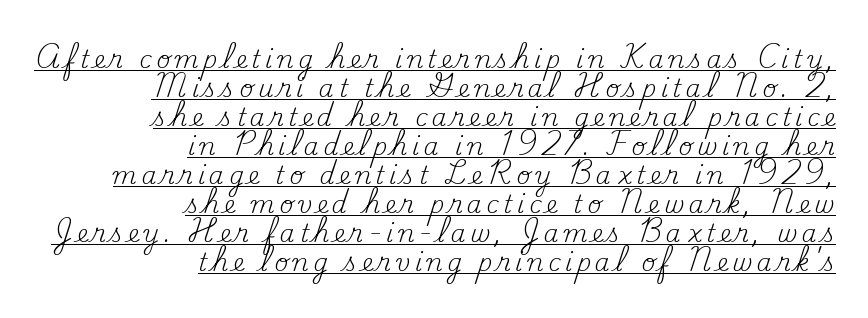
The specimen includes a rule beneath the text block's lines. The strokes carry an ordinary text weight at most. Line endings align vertically; line beginnings do not.
